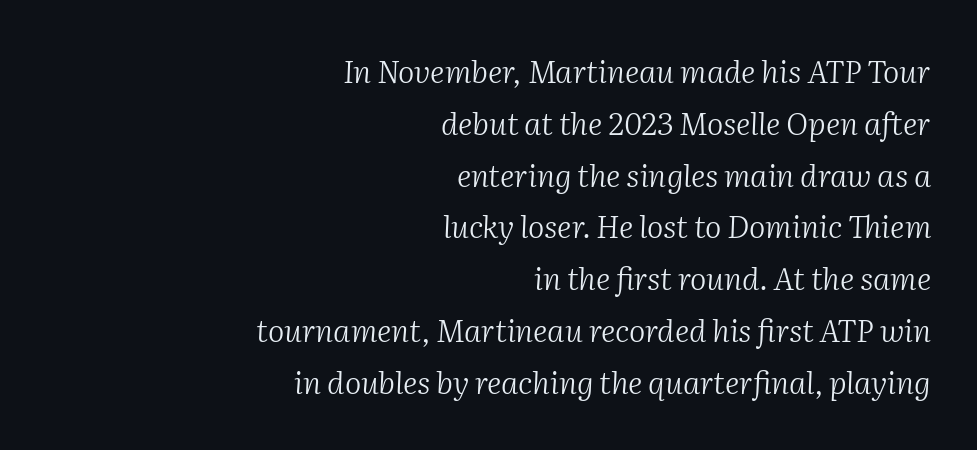
{"serif": "yes", "italic": "yes", "lean": "right", "slant_degrees": 2, "bold": "no", "weight": "light", "width": "normal", "stroke_contrast": "medium", "x_height": "medium", "monospaced": "no", "underline": "no", "align": "right", "line_spacing": "normal", "line_spacing_ratio": 1.67, "letter_spacing": "normal", "letter_spacing_em": 0.0, "glyph_px": 31}
